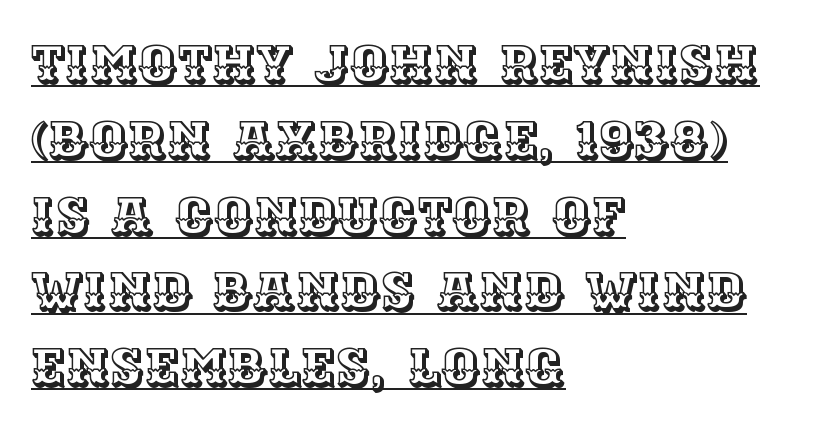
Tall strokes in this sample are plumb rather than angled. Honestly, the underline is the first thing you notice here. Compared with typical paragraphs, the rows here are spaced about the same. Varying glyph widths throughout — classic text-font behaviour. Caption: multi-line text, flush left, ragged right.
